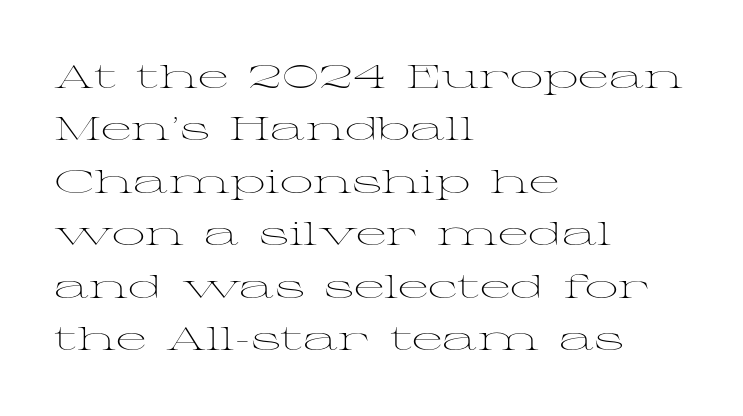
{"serif": "yes", "italic": "no", "bold": "no", "weight": "light", "width": "wide", "stroke_contrast": "medium", "x_height": "medium", "monospaced": "no", "underline": "no", "align": "left", "line_spacing": "normal", "line_spacing_ratio": 1.59, "letter_spacing": "normal", "letter_spacing_em": 0.0, "glyph_px": 33}
